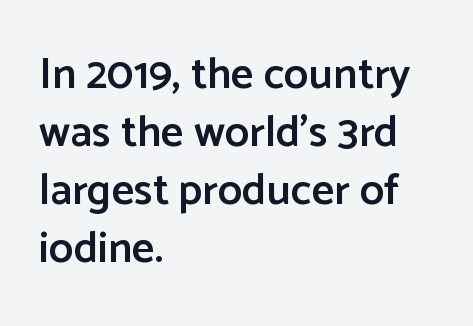
Q: Is the text bold? A: Semi-bold.
Q: Is the text italic (slanted)? A: No, it is upright.
Q: Is the typeface a serif or a sans-serif typeface? A: Sans-serif.
Q: Is the text underlined? A: No.
Q: How is the paragraph aligned? A: Left-aligned.
Q: Is the spacing between letters normal or unusually wide? A: Normal.
Q: Is the spacing between lines tight, normal or loose? A: Normal.
Q: Width (condensed, normal, or wide)? A: Normal.
Q: Stroke contrast? A: Low.
Q: x-height? A: Medium.
Q: Monospaced? A: No.
